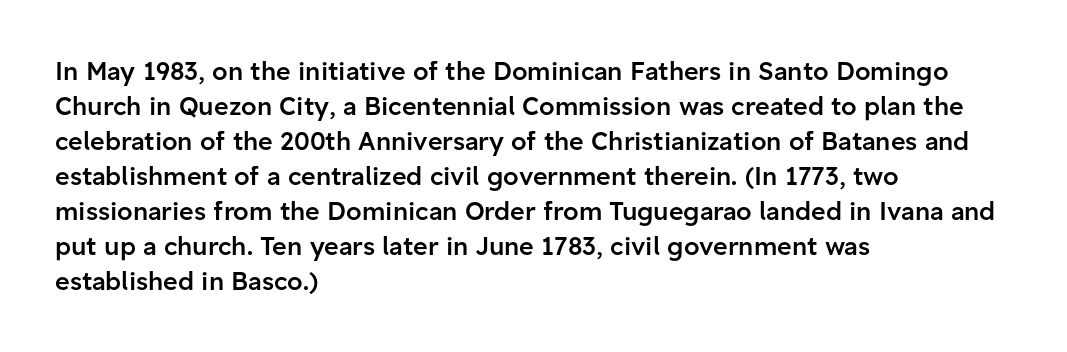
Q: Is the text bold? A: Semi-bold.
Q: Is the text italic (slanted)? A: No, it is upright.
Q: Is the text underlined? A: No.
Q: How is the paragraph aligned? A: Left-aligned.
Q: Is the spacing between letters normal or unusually wide? A: Normal.
Q: Is the spacing between lines tight, normal or loose? A: Normal.
